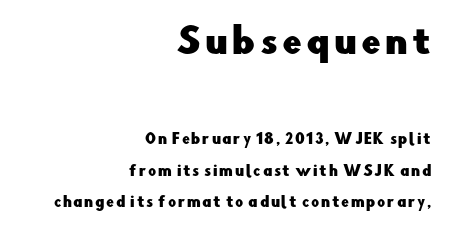
Note the varied advance widths — an 'i' is clearly narrower than an 'm'. Between these two stacked blocks, the higher one wins on size. Characters remain perfectly vertical along every line. Airy leading.
